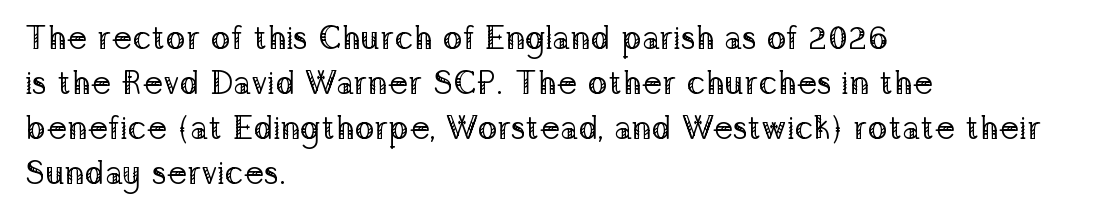
The image shows 33 px regular-weight serif type, upright; set left-aligned, normal line spacing (1.36x), normal letter spacing, not underlined; low stroke contrast and a medium x-height.
